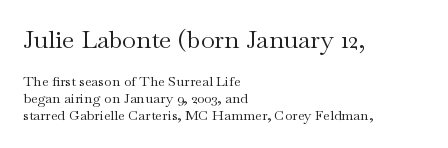
{"italic": "no", "bold": "no", "underline": "no", "align": "left", "line_spacing_ratio": 1.18, "letter_spacing": "normal", "letter_spacing_em": 0.0, "larger_block": "first", "size_ratio": 1.79, "glyph_px": 25}
